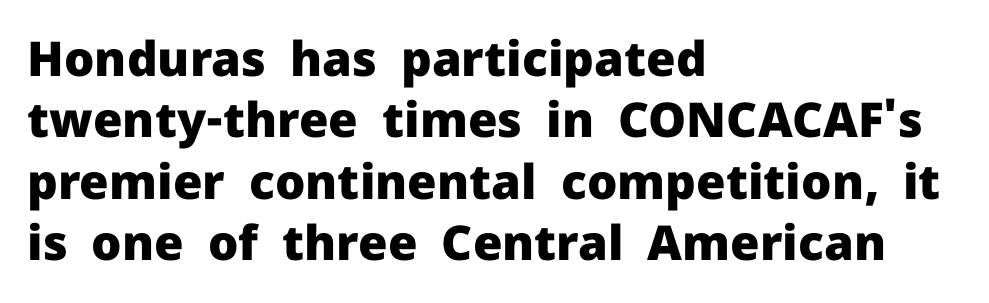
The line-height multiplier appears to be the usual default. Alignment: flush left. Character widths vary here, with narrow letters taking less room than wide ones. Check where the strokes stop: nothing finishes them off — pure sans. You'd pick this weight for a headline — it's a proper bold. You can tell it's not italic because the verticals are truly vertical.
